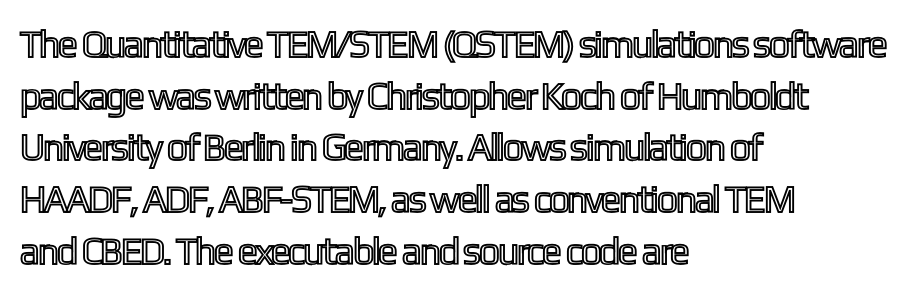
The image shows 38 px condensed type, upright; set left-aligned, normal line spacing (1.36x), normal letter spacing, not underlined; a medium x-height.
